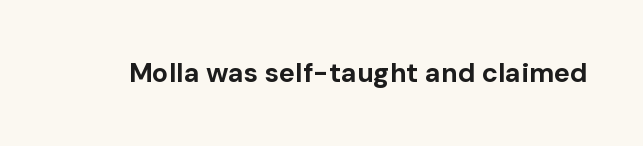
What stands out about the letter spacing? Nothing — it is the standard amount. No italicization has been applied; the sample stays upright. The gap between lines stays unmarked. Thick stems and heavy bowls — unmistakably bold.
